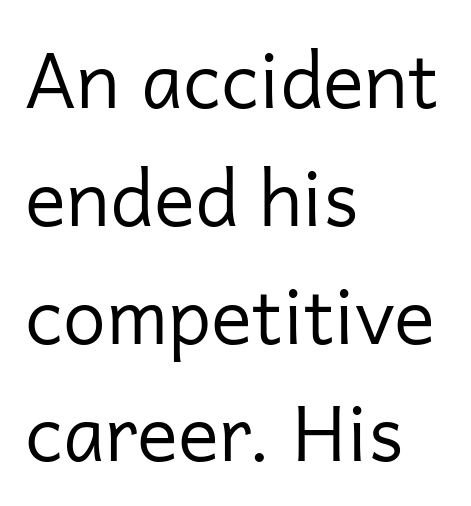
The image shows 77 px regular-weight sans-serif type, upright; set left-aligned, normal line spacing (1.53x), normal letter spacing, not underlined; low stroke contrast and a medium x-height.
